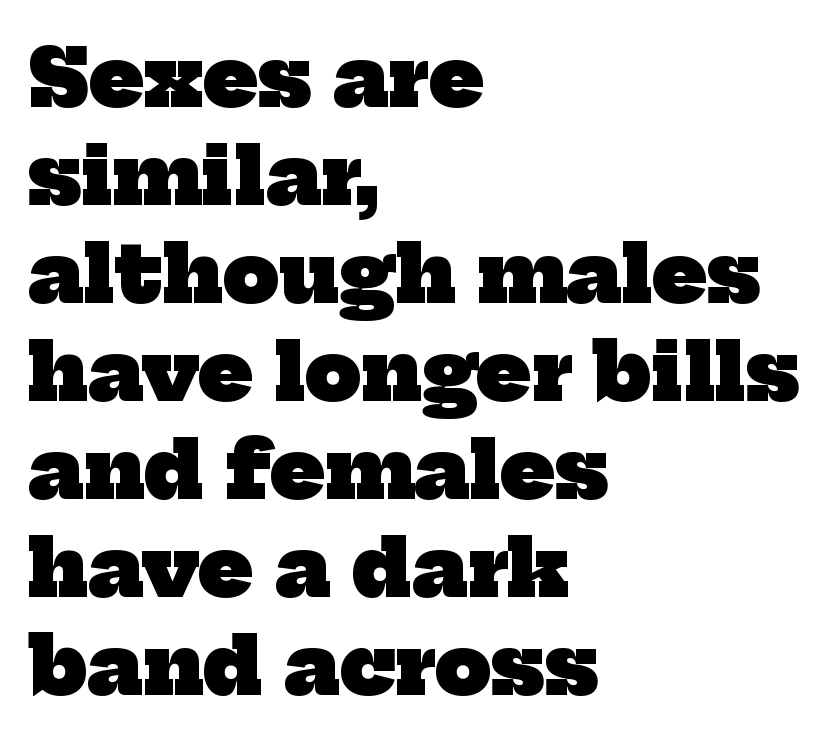
Q: Is the text bold? A: Yes.
Q: Is the typeface a serif or a sans-serif typeface? A: Serif.
Q: Is the text underlined? A: No.
Q: How is the paragraph aligned? A: Left-aligned.
Q: Is the spacing between letters normal or unusually wide? A: Normal.
Q: Width (condensed, normal, or wide)? A: Normal.
Q: Stroke contrast? A: Low.
Q: x-height? A: Medium.
Q: Monospaced? A: No.
